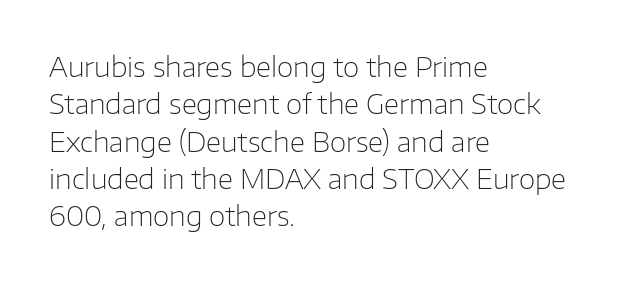
The image shows 27 px text type, upright; set left-aligned, normal line spacing (1.38x), normal letter spacing, not underlined.
